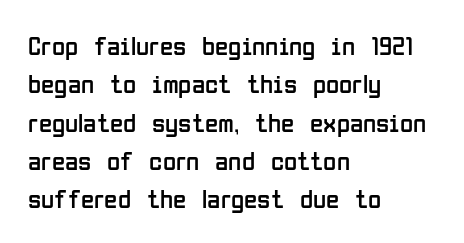
{"italic": "no", "bold": "no", "underline": "no", "align": "left", "line_spacing": "normal", "line_spacing_ratio": 1.42, "letter_spacing": "normal", "letter_spacing_em": 0.0, "glyph_px": 27}
